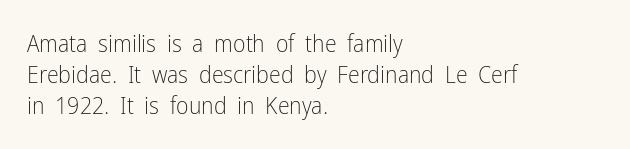
Q: Is the text bold? A: No.
Q: Is the text italic (slanted)? A: No, it is upright.
Q: Is the text underlined? A: No.
Q: How is the paragraph aligned? A: Left-aligned.
Q: Is the spacing between letters normal or unusually wide? A: Normal.
Q: Is the spacing between lines tight, normal or loose? A: Normal.
